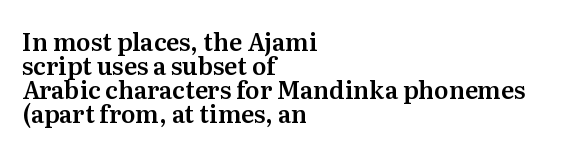
{"italic": "no", "underline": "no", "align": "left", "line_spacing": "tight", "line_spacing_ratio": 1.0, "letter_spacing": "normal", "letter_spacing_em": 0.0, "glyph_px": 24}
